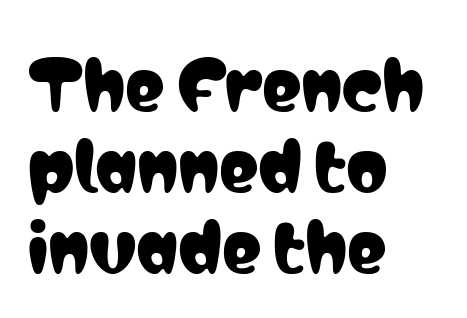
Q: Is the text italic (slanted)? A: No, it is upright.
Q: Is the typeface a serif or a sans-serif typeface? A: Sans-serif.
Q: Is the text underlined? A: No.
Q: How is the paragraph aligned? A: Left-aligned.
Q: Is the spacing between letters normal or unusually wide? A: Normal.
Q: Width (condensed, normal, or wide)? A: Condensed.
Q: Stroke contrast? A: Low.
Q: x-height? A: Medium.
Q: Monospaced? A: No.
